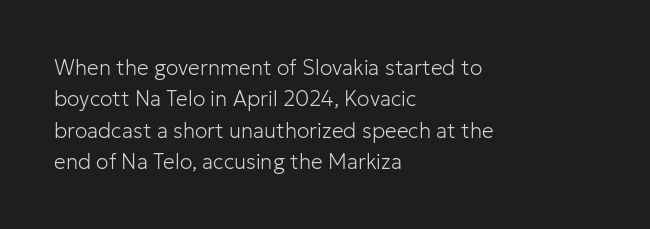
Q: Is the text bold? A: No.
Q: Is the text italic (slanted)? A: No, it is upright.
Q: Is the text underlined? A: No.
Q: How is the paragraph aligned? A: Left-aligned.
Q: Is the spacing between letters normal or unusually wide? A: Normal.
Q: Is the spacing between lines tight, normal or loose? A: Normal.
